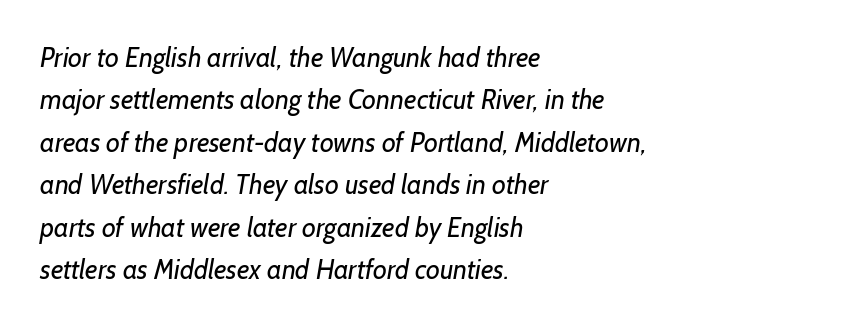
The image shows 27 px text type; set left-aligned, normal line spacing (1.57x), normal letter spacing, not underlined.
